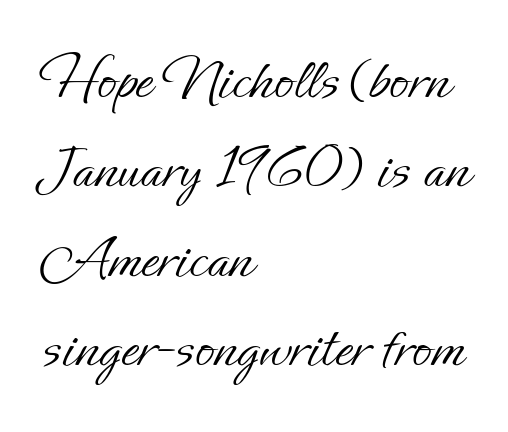
{"bold": "no", "weight": "light", "width": "normal", "stroke_contrast": "low", "x_height": "small", "monospaced": "no", "underline": "no", "align": "left", "line_spacing": "normal", "line_spacing_ratio": 1.42, "letter_spacing": "normal", "letter_spacing_em": 0.0, "glyph_px": 63}
